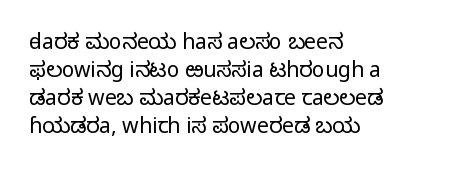
The paragraph has a hard left edge and a soft right edge. Rows of type keep a routine distance in the vertical direction. The letters sit at their default tracking, neither squeezed nor spread. Posture: vertical.
